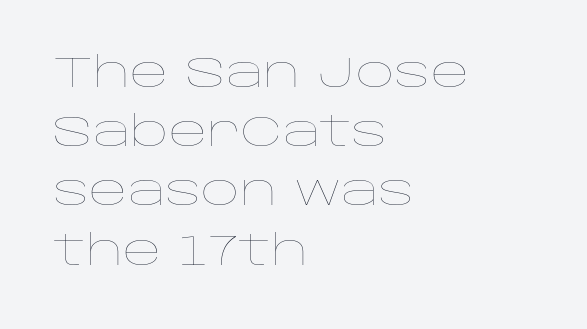
The image shows 42 px thin, wide type, upright; set left-aligned, normal line spacing (1.41x), normal letter spacing, not underlined; low stroke contrast and a large x-height.
